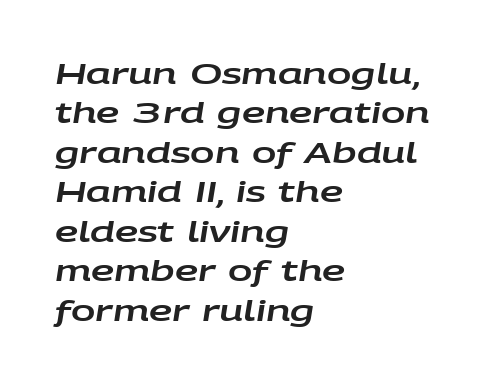
{"italic": "yes", "lean": "right", "slant_degrees": 9, "width": "wide", "stroke_contrast": "low", "x_height": "large", "monospaced": "no", "underline": "no", "align": "left", "line_spacing": "normal", "line_spacing_ratio": 1.36, "letter_spacing": "normal", "letter_spacing_em": 0.0, "glyph_px": 29}
